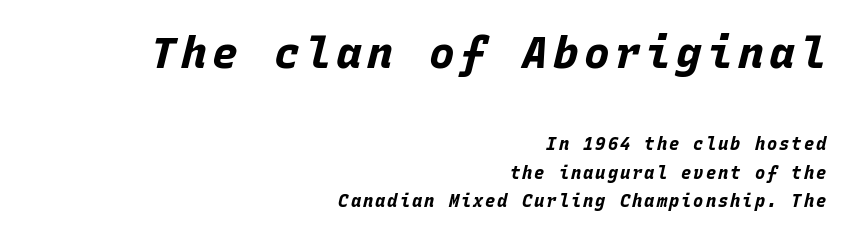
Q: Is the text bold? A: Yes.
Q: Is the text italic (slanted)? A: Yes, it leans right by about 15 degrees.
Q: Is the text underlined? A: No.
Q: How is the paragraph aligned? A: Right-aligned.
Q: Is the spacing between lines tight, normal or loose? A: Normal.
Q: Which block of text is set in a larger size, the first (top) or the second (bottom)? A: The first (top) one.
Q: Width (condensed, normal, or wide)? A: Normal.
Q: Stroke contrast? A: Low.
Q: x-height? A: Large.
Q: Monospaced? A: Yes.
